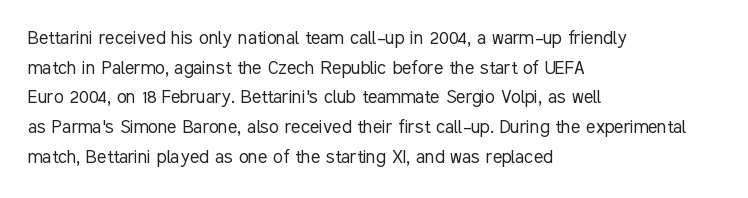
Unmarked baselines from the first word to the last. The designer left line spacing at the default. The rendering anchors every line to the left-hand side. The gaps between neighbouring characters are ordinary and unremarkable. The type sits square on the baseline with zero lean.
